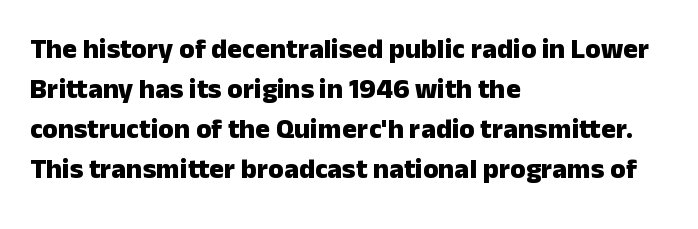
Vertical spacing — default. Regarding serifs, this sample does without them. The letterforms sit shoulder to shoulder at normal distance. Every letter is thick-stroked: bold, no question. In CSS terms this would be text-align: left. The space beneath each line is pristine and unruled.
